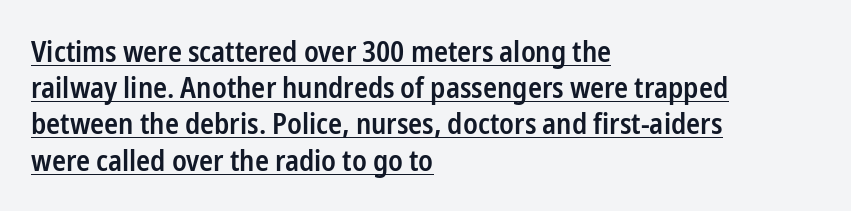
Q: Is the text bold? A: Semi-bold.
Q: Is the text italic (slanted)? A: No, it is upright.
Q: Is the typeface a serif or a sans-serif typeface? A: Sans-serif.
Q: Is the text underlined? A: Yes.
Q: How is the paragraph aligned? A: Left-aligned.
Q: Is the spacing between letters normal or unusually wide? A: Normal.
Q: Is the spacing between lines tight, normal or loose? A: Normal.
Q: Width (condensed, normal, or wide)? A: Condensed.
Q: Stroke contrast? A: Low.
Q: x-height? A: Medium.
Q: Monospaced? A: No.
